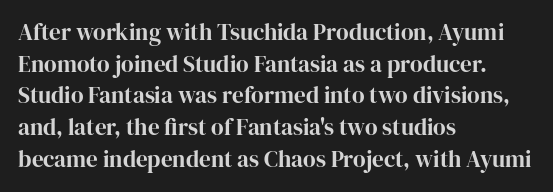
The tracking reads as untouched default to a designer's eye. These lines were composed using upright roman letters. A clean baseline with only descenders dipping below it. The designer left line spacing at the default. The lines are quadded left.
